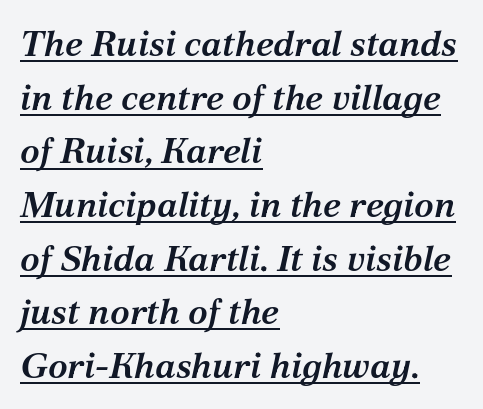
The image shows 36 px semibold serif type, italic (leaning right); set left-aligned, normal line spacing (1.49x), normal letter spacing, underlined; medium stroke contrast and a medium x-height.
